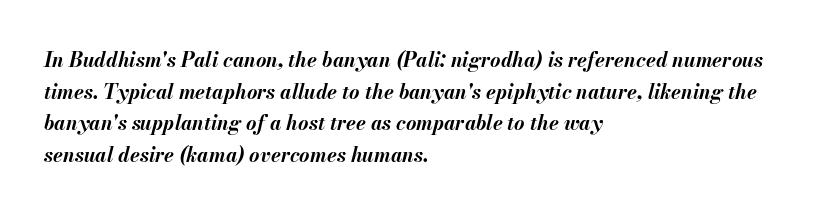
The image shows 20 px bold type, italic (leaning right); set left-aligned, normal line spacing (1.58x), normal letter spacing, not underlined.
